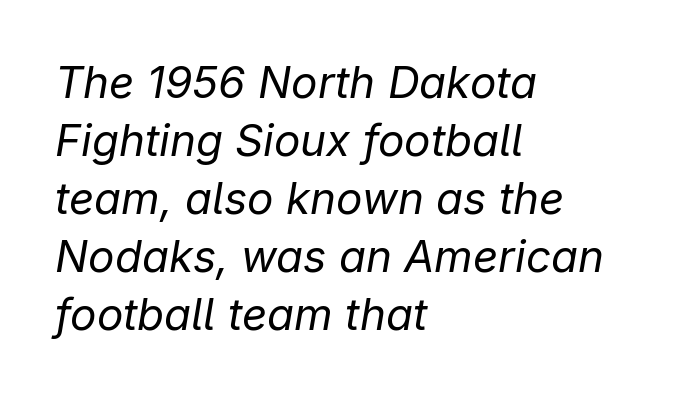
{"italic": "yes", "lean": "right", "slant_degrees": 9, "bold": "no", "weight": "regular", "width": "normal", "stroke_contrast": "low", "x_height": "medium", "monospaced": "no", "underline": "no", "align": "left", "line_spacing": "normal", "line_spacing_ratio": 1.32, "letter_spacing": "normal", "letter_spacing_em": 0.0, "glyph_px": 44}
